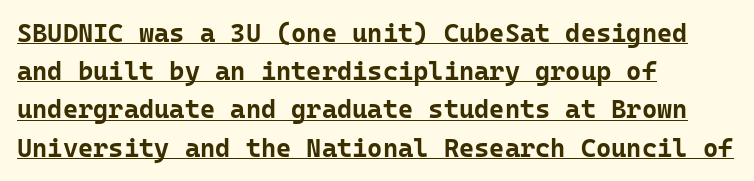
The image shows 26 px bold type, upright; set left-aligned, normal line spacing (1.47x), normal letter spacing, underlined.
